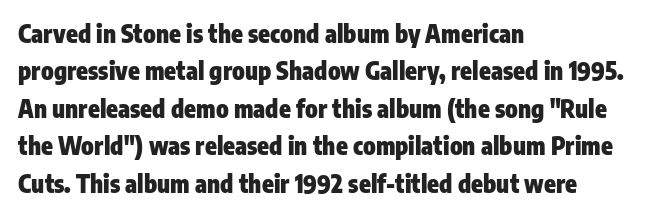
{"italic": "no", "bold": "yes", "underline": "no", "align": "left", "line_spacing": "normal", "line_spacing_ratio": 1.56, "letter_spacing": "normal", "letter_spacing_em": 0.0, "glyph_px": 24}
